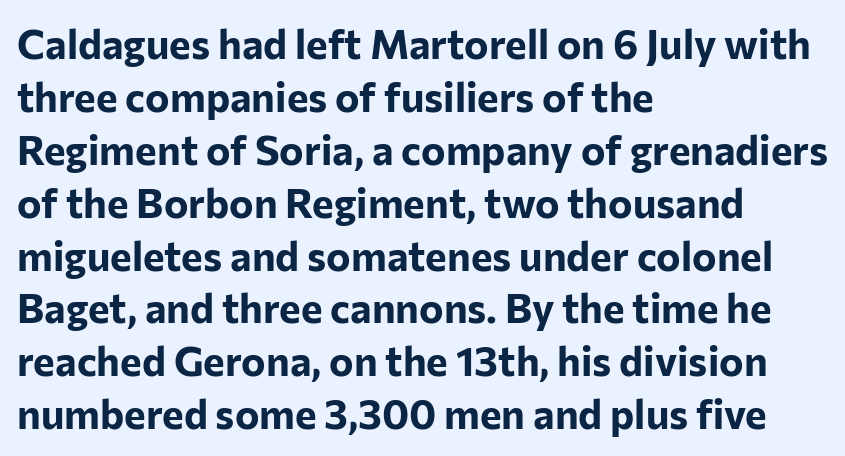
The image shows 41 px bold sans-serif type, upright; set left-aligned, normal line spacing (1.29x), normal letter spacing, not underlined; low stroke contrast and a medium x-height.
